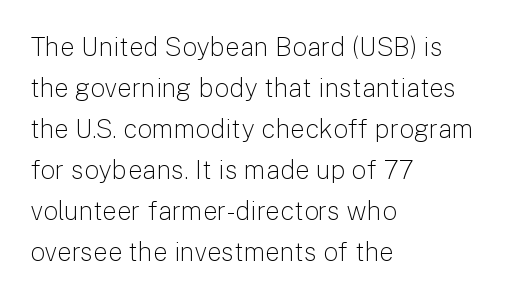
{"italic": "no", "bold": "no", "underline": "no", "align": "left", "line_spacing": "normal", "line_spacing_ratio": 1.58, "letter_spacing": "normal", "letter_spacing_em": 0.0, "glyph_px": 26}
